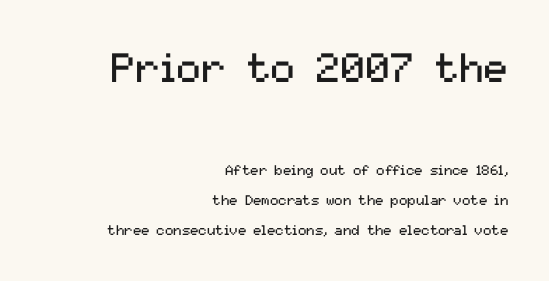
Q: Is the text bold? A: No.
Q: Is the text italic (slanted)? A: No, it is upright.
Q: Is the typeface a serif or a sans-serif typeface? A: Sans-serif.
Q: Is the text underlined? A: No.
Q: How is the paragraph aligned? A: Right-aligned.
Q: Is the spacing between letters normal or unusually wide? A: Normal.
Q: Is the spacing between lines tight, normal or loose? A: Loose.
Q: Which block of text is set in a larger size, the first (top) or the second (bottom)? A: The first (top) one.
Q: Width (condensed, normal, or wide)? A: Normal.
Q: Stroke contrast? A: Medium.
Q: x-height? A: Medium.
Q: Monospaced? A: No.
